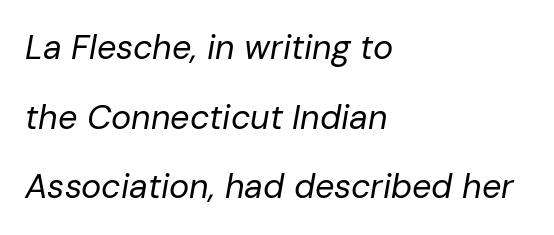
{"italic": "yes", "lean": "right", "slant_degrees": 10, "bold": "no", "weight": "regular", "width": "normal", "stroke_contrast": "low", "x_height": "medium", "monospaced": "no", "underline": "no", "align": "left", "line_spacing": "loose", "line_spacing_ratio": 2.05, "letter_spacing": "normal", "letter_spacing_em": 0.0, "glyph_px": 34}
